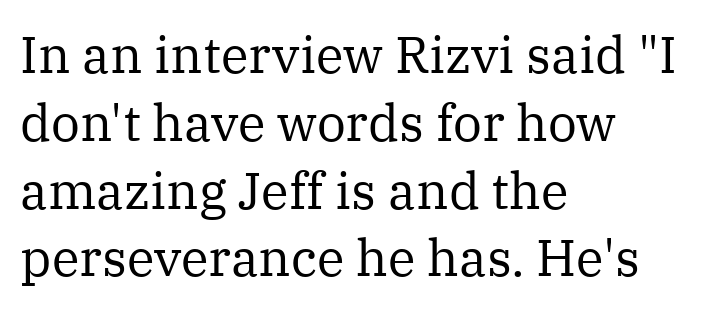
The image shows 51 px regular-weight serif type, upright; set left-aligned, normal line spacing (1.33x), normal letter spacing, not underlined; medium stroke contrast and a medium x-height.
